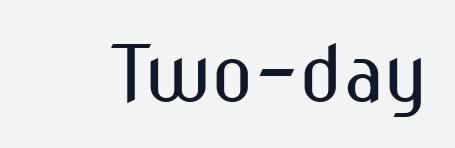
{"serif": "no", "italic": "no", "bold": "no", "weight": "regular", "width": "condensed", "stroke_contrast": "medium", "x_height": "medium", "monospaced": "no", "underline": "no", "letter_spacing": "normal", "letter_spacing_em": 0.0, "glyph_px": 77}
